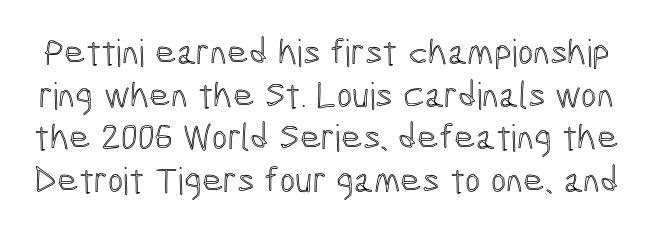
The image shows 37 px condensed type, upright; set tight line spacing (1.15x), normal letter spacing, not underlined; a medium x-height.
